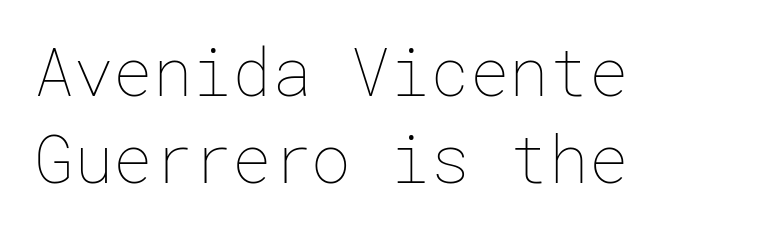
{"italic": "no", "bold": "no", "weight": "thin", "width": "normal", "stroke_contrast": "low", "x_height": "medium", "underline": "no", "align": "left", "line_spacing": "normal", "line_spacing_ratio": 1.32, "letter_spacing": "normal", "letter_spacing_em": 0.0, "glyph_px": 66}
